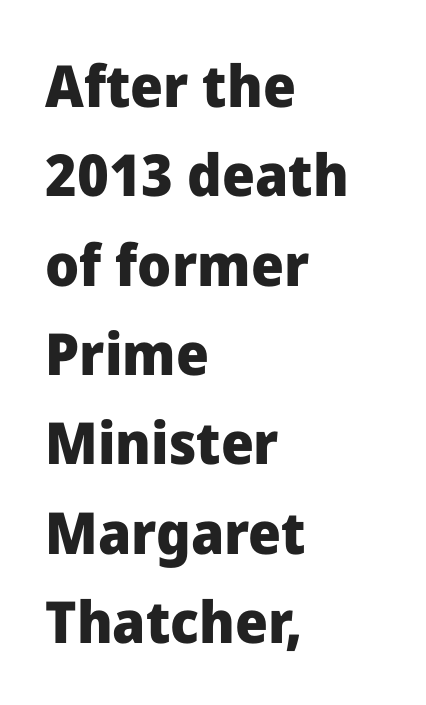
Q: Is the text bold? A: Yes.
Q: Is the text italic (slanted)? A: No, it is upright.
Q: Is the typeface a serif or a sans-serif typeface? A: Sans-serif.
Q: Is the text underlined? A: No.
Q: How is the paragraph aligned? A: Left-aligned.
Q: Is the spacing between letters normal or unusually wide? A: Normal.
Q: Is the spacing between lines tight, normal or loose? A: Normal.
Q: Width (condensed, normal, or wide)? A: Normal.
Q: Stroke contrast? A: Low.
Q: x-height? A: Medium.
Q: Monospaced? A: No.
